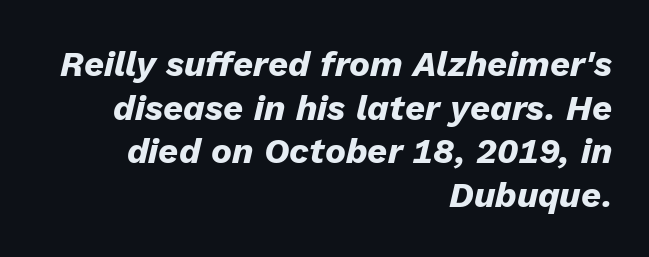
These lines carry a lot of weight — the face is fully bold. Quick note: interline space is typical. These lines stack with their right ends in a neat column. Italic? Definitely — the glyphs are oblique. These lines are rendered in a variable-pitch font.
